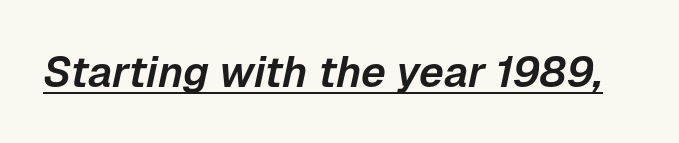
The image shows 43 px text type, italic (leaning right); set normal letter spacing, underlined; low stroke contrast and a medium x-height.
